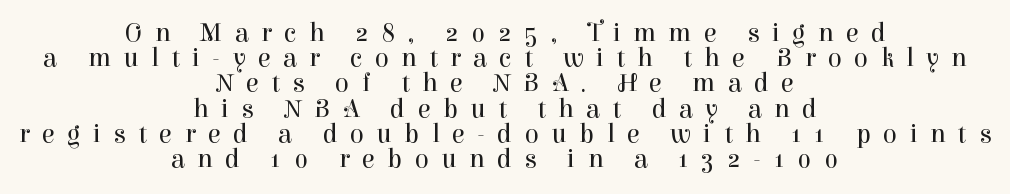
The image shows 26 px text type, upright; set centered, tight line spacing (0.97x), unusually wide letter spacing (+0.48 em), not underlined.
